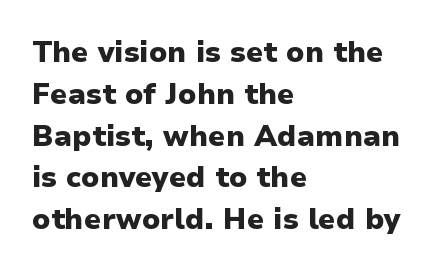
Words appear dense and cohesive because spacing is normal. Unlike a traditional serif, this face leaves its strokes unadorned. The lines sit at an ordinary, default distance from one another. Horizontally, the lines are justified to the leading edge only. Chunky letters — that's bold for sure.
